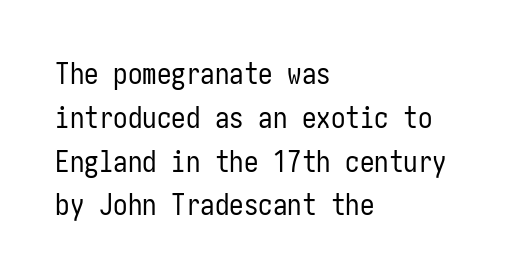
The image shows 29 px regular-weight, condensed sans-serif type, upright; set left-aligned, normal line spacing (1.51x), normal letter spacing, not underlined; low stroke contrast and a medium x-height.
